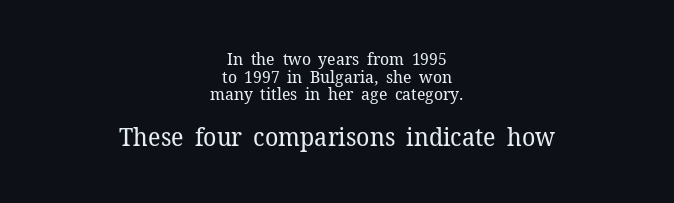
Q: Is the text bold? A: No.
Q: Is the text italic (slanted)? A: No, it is upright.
Q: Is the text underlined? A: No.
Q: How is the paragraph aligned? A: Centered.
Q: Is the spacing between letters normal or unusually wide? A: Normal.
Q: Is the spacing between lines tight, normal or loose? A: Tight.
Q: Which block of text is set in a larger size, the first (top) or the second (bottom)? A: The second (bottom) one.
